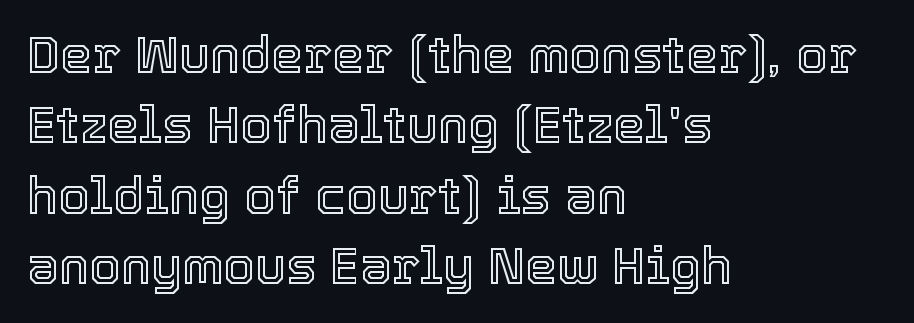
The image shows 51 px text type, upright; set left-aligned, normal line spacing (1.38x), normal letter spacing, not underlined; a medium x-height.
